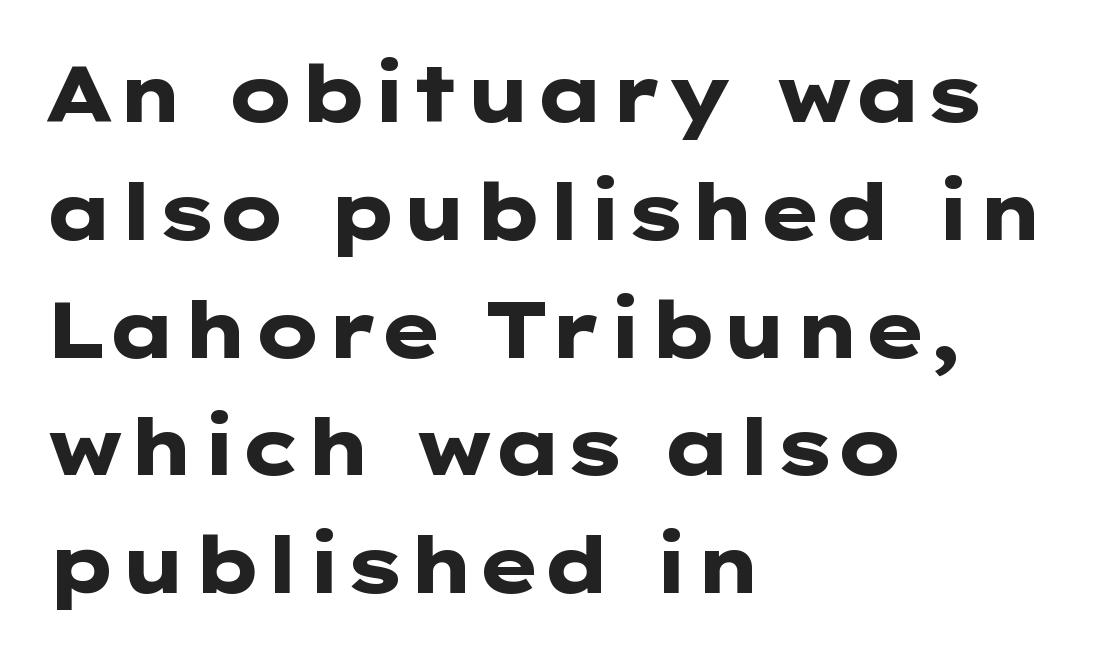
The image shows 78 px heavy, wide sans-serif type, upright; set left-aligned, normal line spacing (1.51x), normal letter spacing, not underlined; low stroke contrast and a medium x-height.
